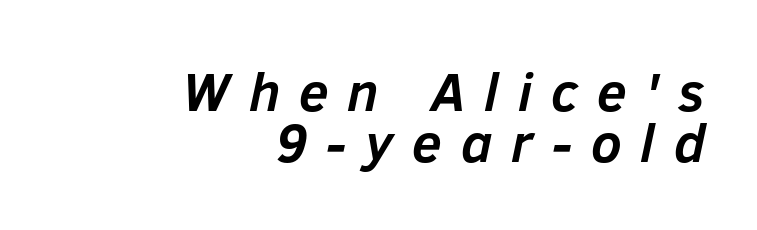
Q: Is the text bold? A: Yes.
Q: Is the text italic (slanted)? A: Yes, it leans right by about 12 degrees.
Q: Is the text underlined? A: No.
Q: How is the paragraph aligned? A: Right-aligned.
Q: Is the spacing between letters normal or unusually wide? A: Unusually wide.
Q: Is the spacing between lines tight, normal or loose? A: Tight.
Q: Width (condensed, normal, or wide)? A: Normal.
Q: Stroke contrast? A: Low.
Q: x-height? A: Medium.
Q: Monospaced? A: No.
